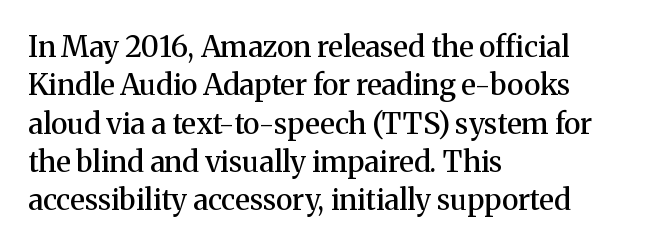
The rag falls on the right side of this text block. Quick note: not italic, upright. Stroke terminals: seriffed. The space beneath each line is pristine and unruled. Spacing verdict: proportional, widths tailored to each character. These lines keep a tight, regular rhythm from letter to letter.
